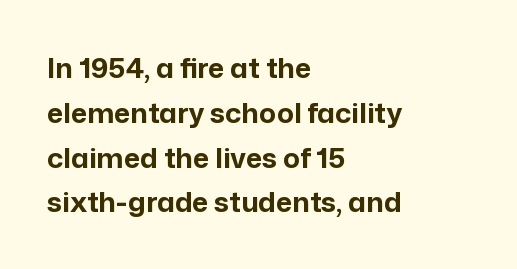
Q: Is the text bold? A: Yes.
Q: Is the text italic (slanted)? A: No, it is upright.
Q: Is the typeface a serif or a sans-serif typeface? A: Sans-serif.
Q: Is the text underlined? A: No.
Q: How is the paragraph aligned? A: Left-aligned.
Q: Is the spacing between letters normal or unusually wide? A: Normal.
Q: Is the spacing between lines tight, normal or loose? A: Normal.
Q: Width (condensed, normal, or wide)? A: Normal.
Q: Stroke contrast? A: Low.
Q: x-height? A: Medium.
Q: Monospaced? A: No.
